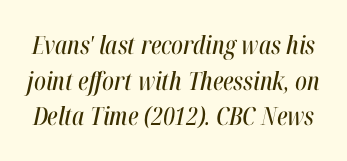
{"italic": "yes", "lean": "right", "slant_degrees": 12, "underline": "no", "line_spacing": "normal", "line_spacing_ratio": 1.43, "letter_spacing": "normal", "letter_spacing_em": 0.0, "glyph_px": 25}
